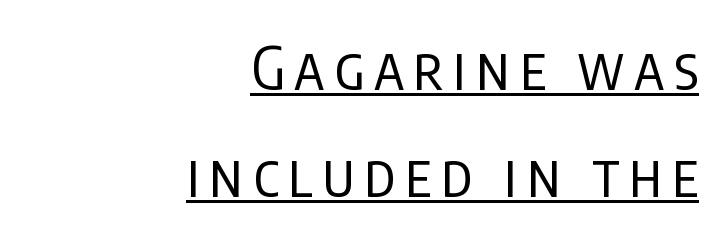
Q: Is the text bold? A: No.
Q: Is the text italic (slanted)? A: No, it is upright.
Q: Is the typeface a serif or a sans-serif typeface? A: Sans-serif.
Q: Is the text underlined? A: Yes.
Q: How is the paragraph aligned? A: Right-aligned.
Q: Width (condensed, normal, or wide)? A: Condensed.
Q: Stroke contrast? A: Low.
Q: x-height? A: Large.
Q: Monospaced? A: No.
